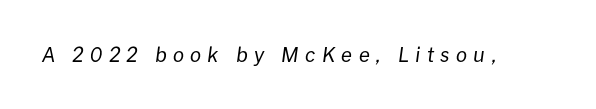
{"italic": "yes", "lean": "right", "slant_degrees": 8, "bold": "no", "underline": "no", "letter_spacing": "wide", "letter_spacing_em": 0.32, "glyph_px": 20}
